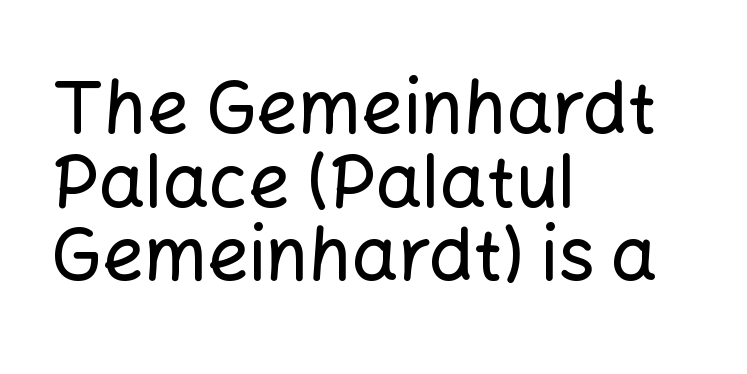
Q: Is the text italic (slanted)? A: No, it is upright.
Q: Is the typeface a serif or a sans-serif typeface? A: Sans-serif.
Q: Is the text underlined? A: No.
Q: How is the paragraph aligned? A: Left-aligned.
Q: Is the spacing between letters normal or unusually wide? A: Normal.
Q: Is the spacing between lines tight, normal or loose? A: Tight.
Q: Width (condensed, normal, or wide)? A: Normal.
Q: Stroke contrast? A: Low.
Q: x-height? A: Medium.
Q: Monospaced? A: No.
